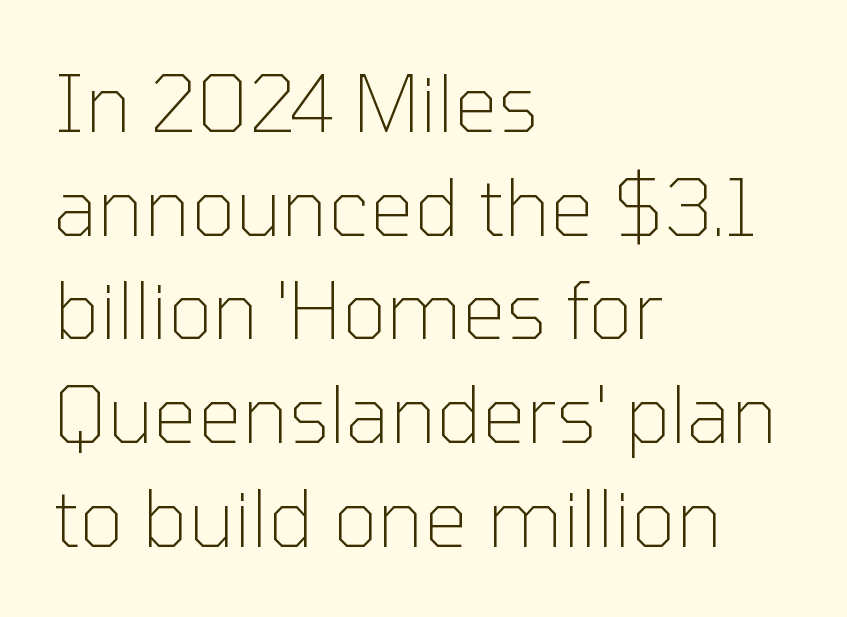
Q: Is the text bold? A: No.
Q: Is the text italic (slanted)? A: No, it is upright.
Q: Is the typeface a serif or a sans-serif typeface? A: Sans-serif.
Q: Is the text underlined? A: No.
Q: How is the paragraph aligned? A: Left-aligned.
Q: Is the spacing between letters normal or unusually wide? A: Normal.
Q: Is the spacing between lines tight, normal or loose? A: Normal.
Q: Width (condensed, normal, or wide)? A: Normal.
Q: Stroke contrast? A: Low.
Q: x-height? A: Medium.
Q: Monospaced? A: No.
